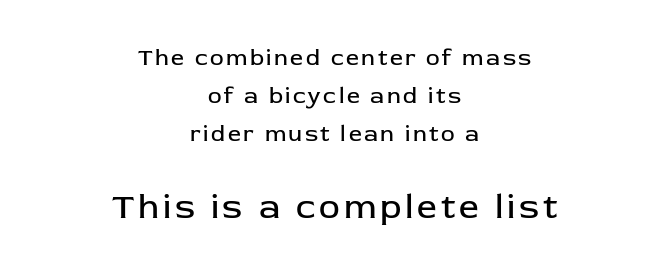
No word sits above an underline. The weight tops out at a normal text grade. Notice how the stems are strictly vertical — no italics here. Evenly set lines give the paragraph a standard silhouette. Both edges are ragged and mirror each other, which tells us the setting is centered. The rendering uses natural spacing where letterforms have individual widths.
